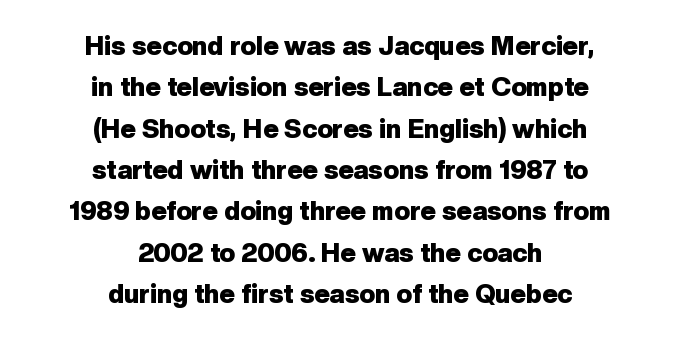
{"italic": "no", "bold": "yes", "underline": "no", "align": "center", "line_spacing": "normal", "line_spacing_ratio": 1.59, "letter_spacing": "normal", "letter_spacing_em": 0.0, "glyph_px": 26}
